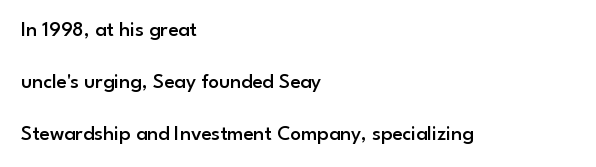
The image shows 21 px text type, upright; set left-aligned, loose line spacing (2.48x), normal letter spacing, not underlined.
